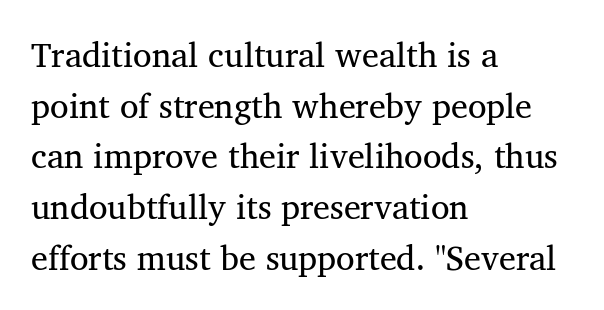
{"serif": "yes", "italic": "no", "bold": "no", "weight": "regular", "width": "normal", "stroke_contrast": "medium", "x_height": "medium", "monospaced": "no", "underline": "no", "align": "left", "line_spacing": "normal", "line_spacing_ratio": 1.49, "letter_spacing": "normal", "letter_spacing_em": 0.0, "glyph_px": 34}
